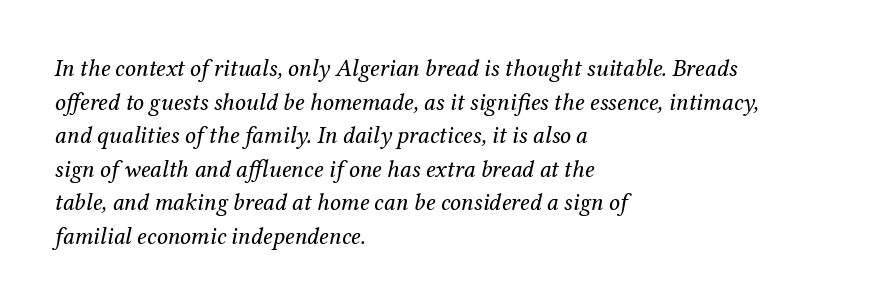
{"italic": "yes", "lean": "right", "slant_degrees": 12, "bold": "no", "underline": "no", "align": "left", "line_spacing": "normal", "line_spacing_ratio": 1.4, "letter_spacing": "normal", "letter_spacing_em": 0.0, "glyph_px": 24}
